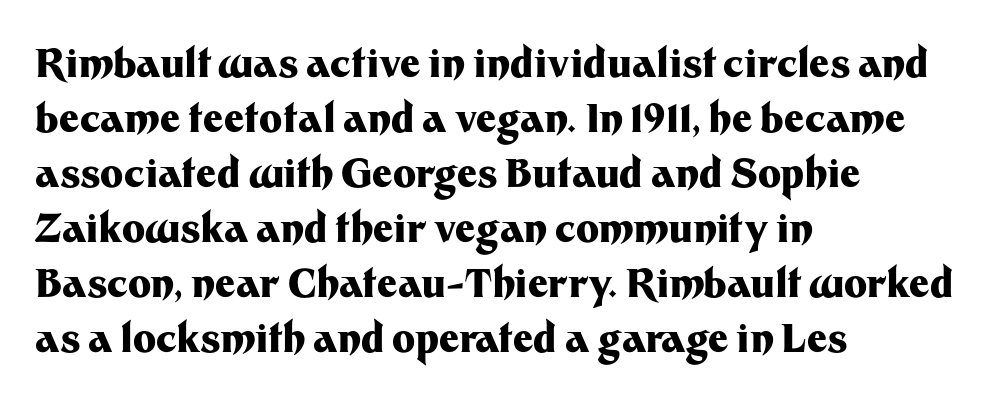
{"serif": "no", "italic": "no", "bold": "yes", "weight": "heavy", "width": "normal", "stroke_contrast": "medium", "x_height": "medium", "monospaced": "no", "underline": "no", "align": "left", "line_spacing": "normal", "line_spacing_ratio": 1.41, "letter_spacing": "normal", "letter_spacing_em": 0.0, "glyph_px": 39}
